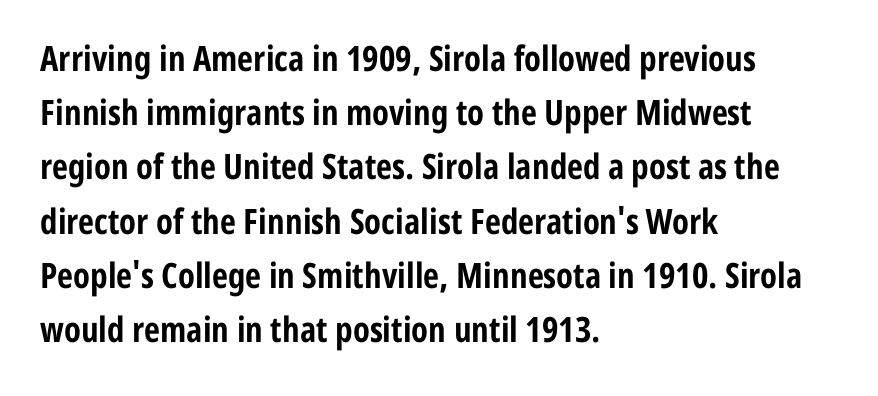
The image shows 35 px bold, condensed sans-serif type, upright; set left-aligned, normal line spacing (1.55x), normal letter spacing, not underlined; low stroke contrast and a medium x-height.
